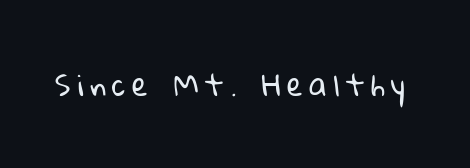
The gap between lines stays unmarked. Words appear elongated and porous because spacing is wide. I'd call this a sans setting — the letters go barefoot. Letters have the restrained weight of plain body copy at most.
